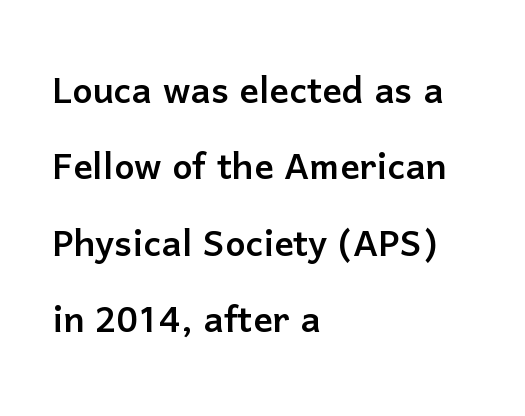
Each letter keeps its own natural width here, so spacing adapts to shape. Visually the block forms a straight wall on the left and a jagged coastline on the right. Examine the stroke ends and you'll find no serifs. Notice how the stems are strictly vertical — no italics here.
